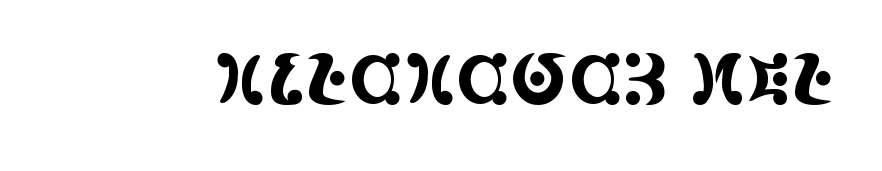
{"serif": "yes", "italic": "no", "width": "condensed", "x_height": "large", "monospaced": "no", "underline": "no", "letter_spacing": "normal", "letter_spacing_em": 0.0, "glyph_px": 69}
